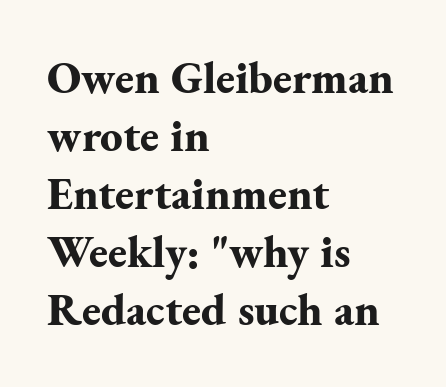
The typeface chosen for these lines features serifs. The rows are spaced the way most documents space them. The passage shown is typed in a proportional face where columns would drift. Italic? Not at all — the glyphs are vertical. The baseline area is clear. Words appear dense and cohesive because spacing is normal.
